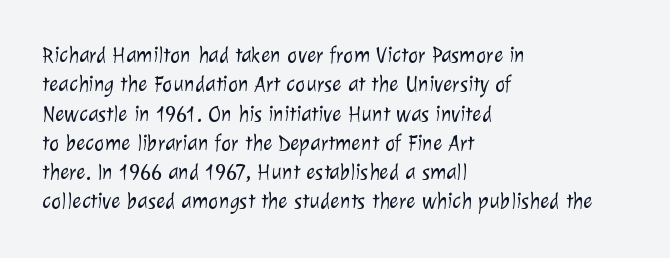
Caption: face not bold, strokes unweighted. How are the letters spaced? Ordinarily, with no added tracking. Summary of vertical rhythm: regular, with standard interline spacing. Plain, unruled lines of type. The paragraph has a hard left edge and a soft right edge.
